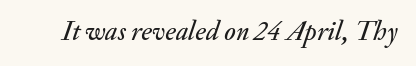
The image shows 27 px text type, italic (leaning right); set normal letter spacing, not underlined.
